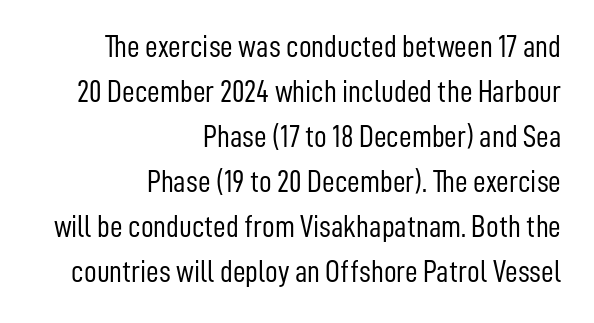
{"serif": "no", "italic": "no", "bold": "no", "weight": "light", "width": "condensed", "stroke_contrast": "low", "x_height": "medium", "monospaced": "no", "underline": "no", "align": "right", "line_spacing": "normal", "line_spacing_ratio": 1.45, "letter_spacing": "normal", "letter_spacing_em": 0.0, "glyph_px": 31}
